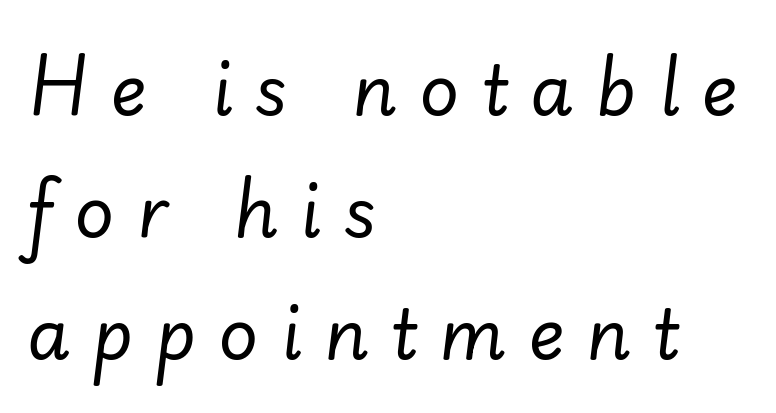
Q: Is the text bold? A: No.
Q: Is the text italic (slanted)? A: Yes, it leans right by about 7 degrees.
Q: Is the text underlined? A: No.
Q: How is the paragraph aligned? A: Left-aligned.
Q: Is the spacing between letters normal or unusually wide? A: Unusually wide.
Q: Width (condensed, normal, or wide)? A: Normal.
Q: Stroke contrast? A: Low.
Q: x-height? A: Small.
Q: Monospaced? A: No.
